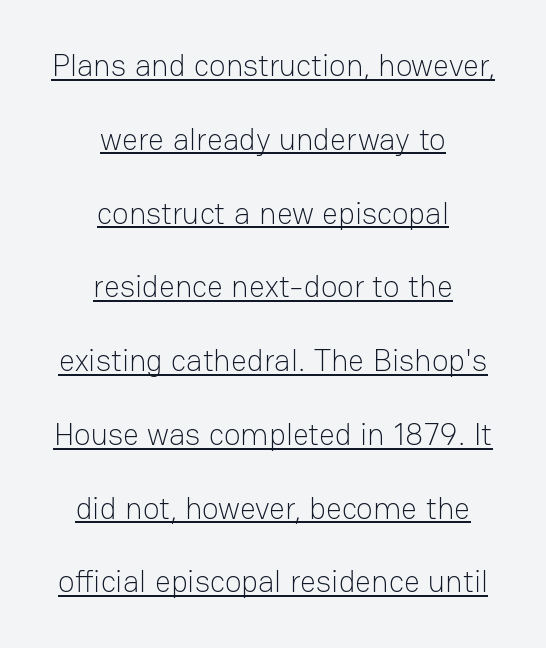
{"serif": "no", "italic": "no", "bold": "no", "weight": "light", "width": "normal", "stroke_contrast": "low", "x_height": "medium", "monospaced": "no", "underline": "yes", "align": "center", "line_spacing": "loose", "line_spacing_ratio": 2.38, "letter_spacing": "normal", "letter_spacing_em": 0.0, "glyph_px": 31}
